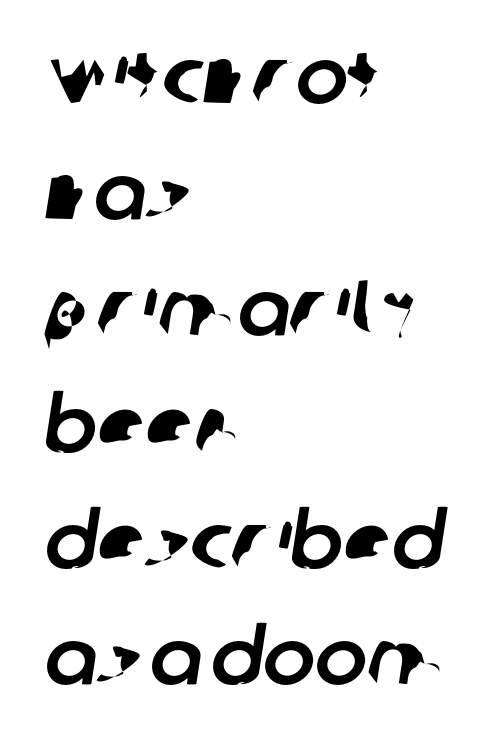
The image shows 78 px sans-serif type; set left-aligned, normal line spacing (1.49x), normal letter spacing, not underlined; low stroke contrast and a large x-height.
